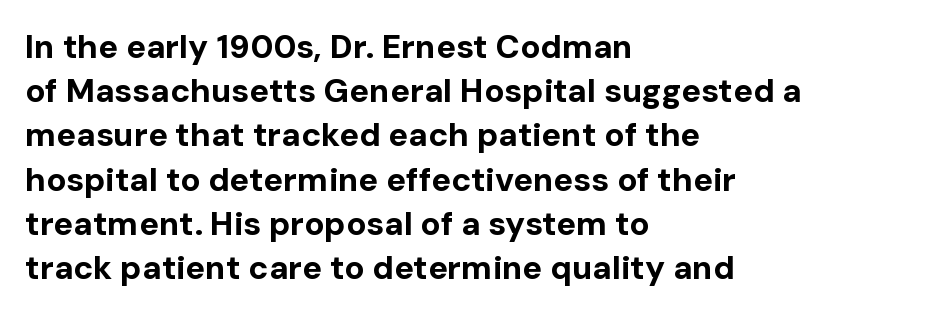
{"serif": "no", "italic": "no", "bold": "yes", "weight": "bold", "width": "normal", "stroke_contrast": "low", "x_height": "medium", "monospaced": "no", "underline": "no", "align": "left", "line_spacing": "normal", "line_spacing_ratio": 1.34, "letter_spacing": "normal", "letter_spacing_em": 0.0, "glyph_px": 33}
